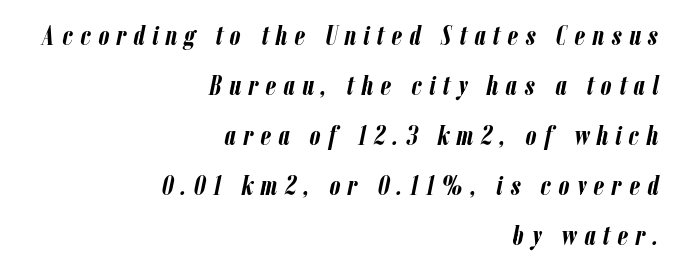
Q: Is the text bold? A: Yes.
Q: Is the text italic (slanted)? A: Yes, it leans right by about 12 degrees.
Q: Is the text underlined? A: No.
Q: How is the paragraph aligned? A: Right-aligned.
Q: Is the spacing between letters normal or unusually wide? A: Unusually wide.
